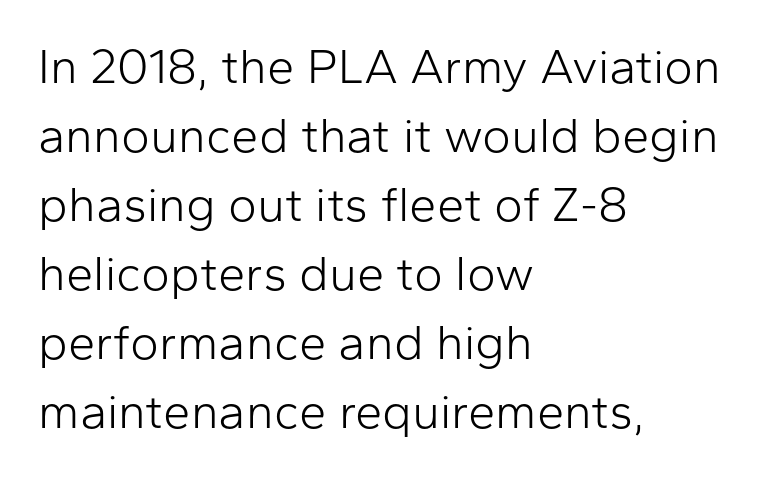
Serif or sans? Sans — the stroke terminals are bare. What's the leading like? Ordinary, nothing unusual. The space beneath each line is pristine and unruled. Stems and bowls with no extra thickness — not bold.
